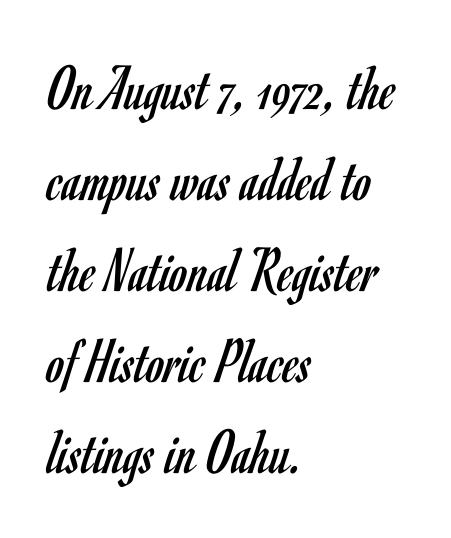
Q: Is the text bold? A: No.
Q: Is the text italic (slanted)? A: Yes.
Q: Is the typeface a serif or a sans-serif typeface? A: Sans-serif.
Q: Is the text underlined? A: No.
Q: How is the paragraph aligned? A: Left-aligned.
Q: Is the spacing between letters normal or unusually wide? A: Normal.
Q: Is the spacing between lines tight, normal or loose? A: Normal.
Q: Width (condensed, normal, or wide)? A: Condensed.
Q: Stroke contrast? A: Low.
Q: x-height? A: Small.
Q: Monospaced? A: No.
